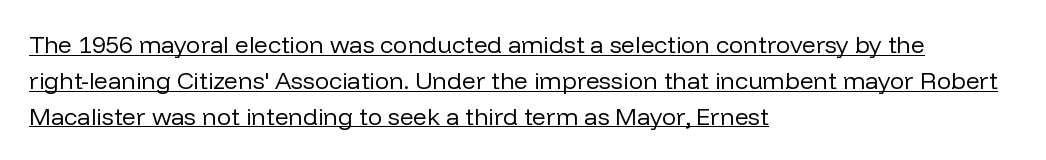
{"italic": "no", "bold": "no", "underline": "yes", "align": "left", "line_spacing": "normal", "line_spacing_ratio": 1.49, "letter_spacing": "normal", "letter_spacing_em": 0.0, "glyph_px": 24}
